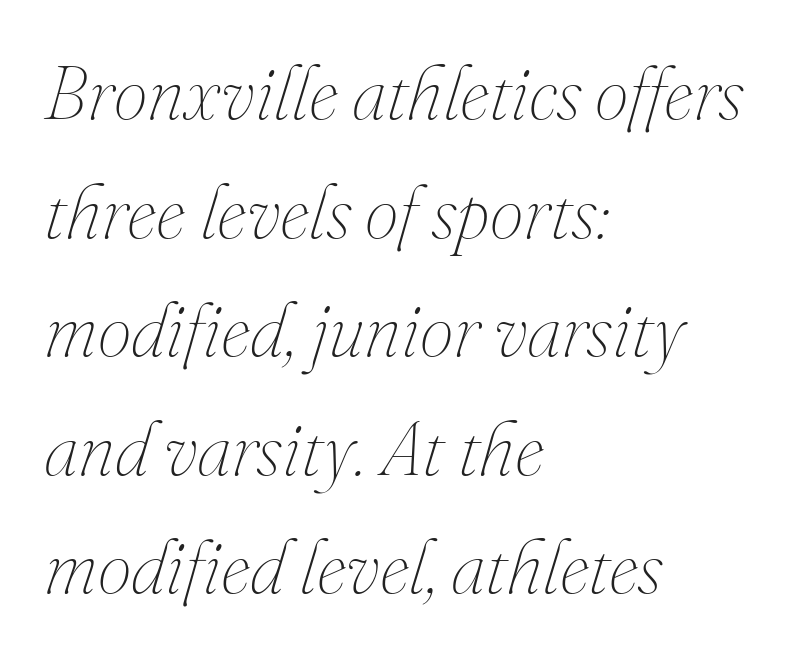
Q: Is the text bold? A: No.
Q: Is the text italic (slanted)? A: Yes, it leans right by about 16 degrees.
Q: Is the text underlined? A: No.
Q: How is the paragraph aligned? A: Left-aligned.
Q: Is the spacing between letters normal or unusually wide? A: Normal.
Q: Is the spacing between lines tight, normal or loose? A: Normal.
Q: Width (condensed, normal, or wide)? A: Normal.
Q: Stroke contrast? A: Medium.
Q: x-height? A: Small.
Q: Monospaced? A: No.
